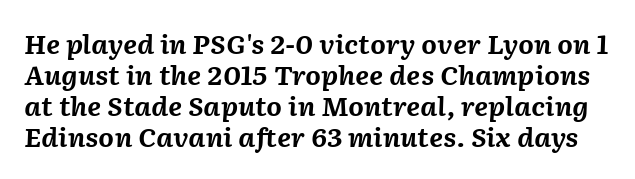
Q: Is the text bold? A: Yes.
Q: Is the text italic (slanted)? A: Yes, it leans right by about 2 degrees.
Q: Is the text underlined? A: No.
Q: Is the spacing between letters normal or unusually wide? A: Normal.
